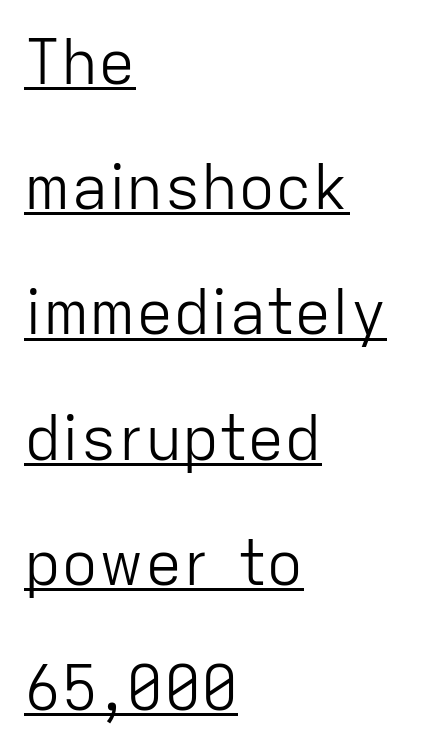
The image shows 62 px light sans-serif type, upright; set left-aligned, loose line spacing (2.02x), normal letter spacing, underlined; low stroke contrast and a medium x-height.
